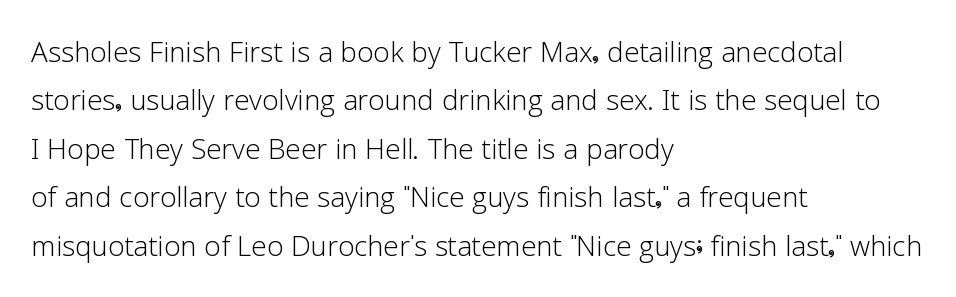
The image shows 37 px light sans-serif type, upright; set left-aligned, normal line spacing (1.31x), normal letter spacing, not underlined; low stroke contrast and a medium x-height.
